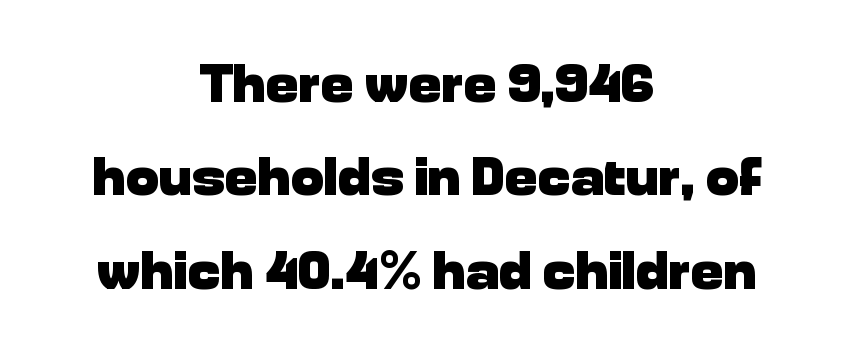
Lines of text with bare space underneath. In terms of weight, the rendering is a true, heavy bold. The passage shown has conventional tracking throughout. This sample has the flowing, uneven cadence of proportional lettering.
